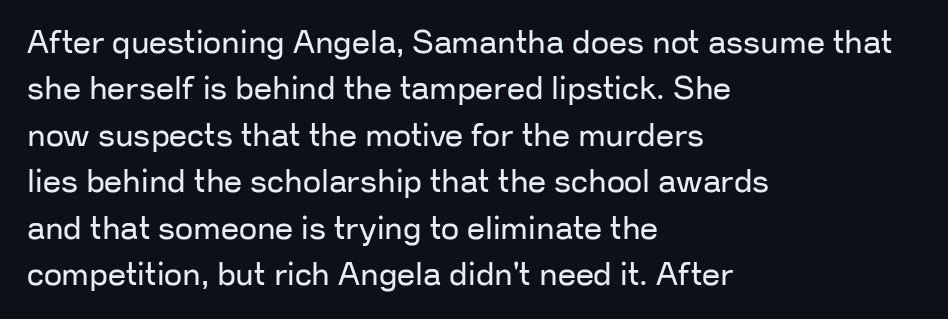
A student would call this left alignment; a typographer would say flush left, rag right. Lines of text with bare space underneath. The strokes are not fattened; the text isn't bold. Does extra space separate the letters? No, they use regular spacing. Does the lettering tilt? It doesn't — this is upright. The vertical gap from one line to the next is medium.
